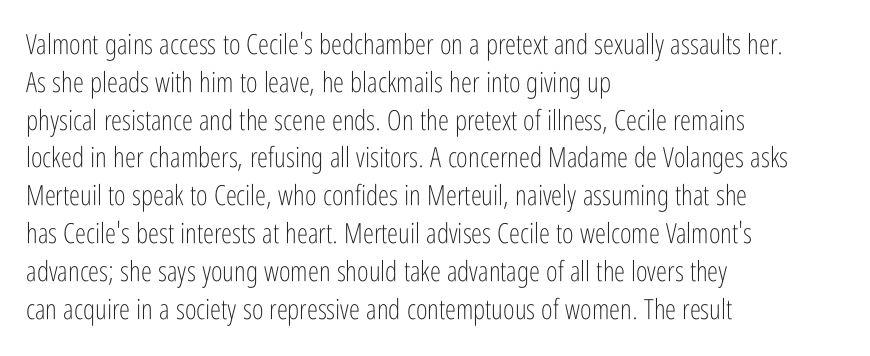
{"serif": "no", "italic": "no", "bold": "no", "weight": "light", "width": "condensed", "stroke_contrast": "low", "x_height": "medium", "monospaced": "no", "underline": "no", "align": "left", "line_spacing": "normal", "line_spacing_ratio": 1.35, "letter_spacing": "normal", "letter_spacing_em": 0.0, "glyph_px": 28}
